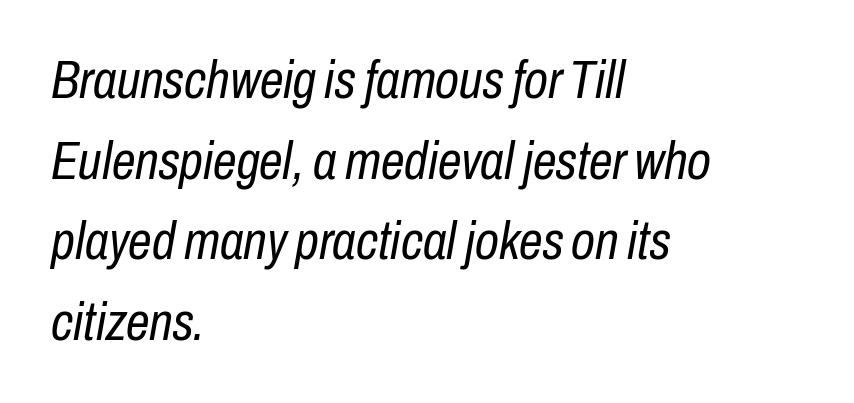
Slant detected: the letters are inclined. Inter-character spacing is left at the font's built-in metrics. The gap between lines stays unmarked. Normally led — the rows are evenly, conventionally spaced. The lines are quadded left. Here the designer chose a conventional face with non-uniform glyph widths.
